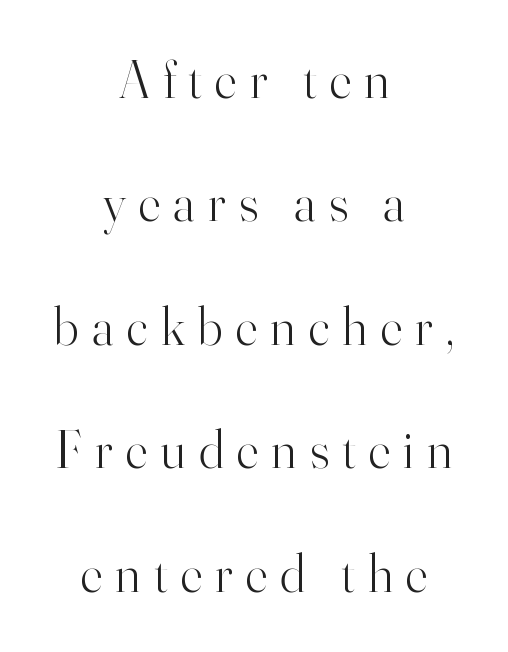
The image shows 53 px light serif type, upright; set centered, loose line spacing (2.33x), unusually wide letter spacing (+0.25 em), not underlined; high stroke contrast and a small x-height.
